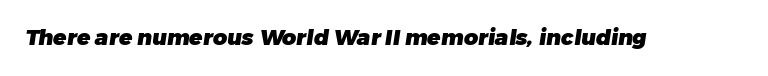
Q: Is the text bold? A: Yes.
Q: Is the text underlined? A: No.
Q: Is the spacing between letters normal or unusually wide? A: Normal.
